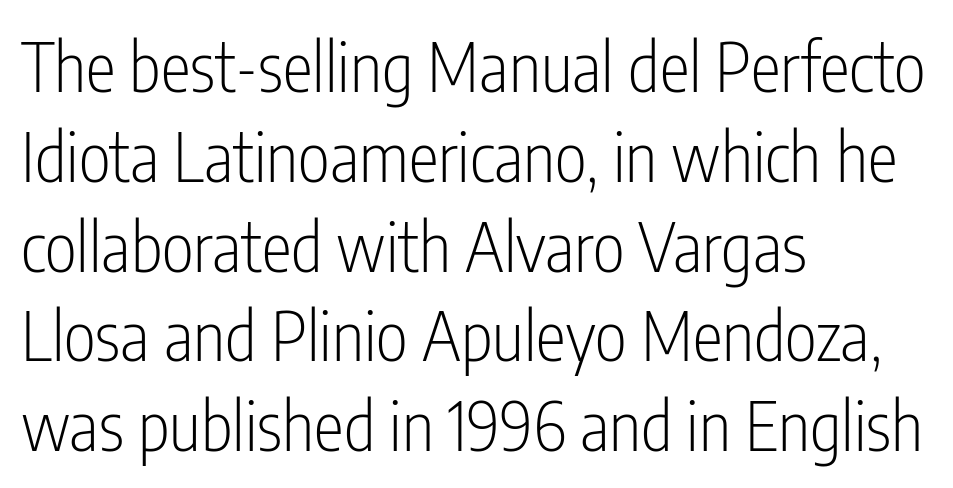
Nothing sits at the stroke ends, so this counts as sans-serif. In terms of posture, this sample is upright. Vertical stems look standard width or narrower in stroke. Each new line begins a customary step beneath the previous one. The face used here is rendered with its standard letterfit.
